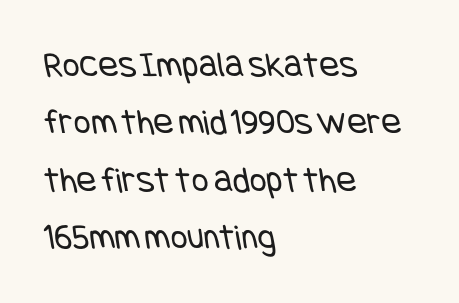
The image shows 37 px regular-weight, condensed sans-serif type; set left-aligned, normal line spacing (1.55x), normal letter spacing, not underlined; low stroke contrast and a large x-height.
